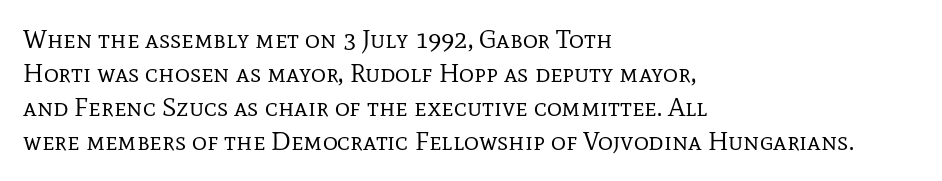
{"italic": "no", "bold": "no", "underline": "no", "align": "left", "line_spacing": "normal", "line_spacing_ratio": 1.31, "letter_spacing": "normal", "letter_spacing_em": 0.0, "glyph_px": 26}
